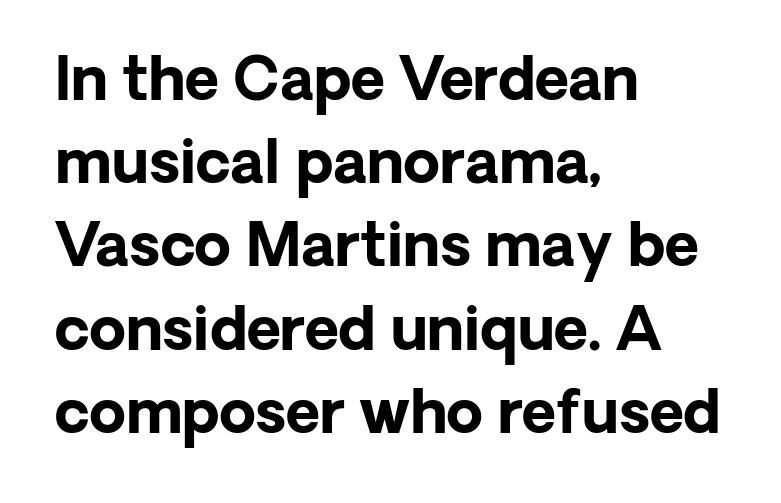
Q: Is the text bold? A: Yes.
Q: Is the text italic (slanted)? A: No, it is upright.
Q: Is the typeface a serif or a sans-serif typeface? A: Sans-serif.
Q: Is the text underlined? A: No.
Q: How is the paragraph aligned? A: Left-aligned.
Q: Is the spacing between letters normal or unusually wide? A: Normal.
Q: Is the spacing between lines tight, normal or loose? A: Normal.
Q: Width (condensed, normal, or wide)? A: Normal.
Q: Stroke contrast? A: Low.
Q: x-height? A: Medium.
Q: Monospaced? A: No.
